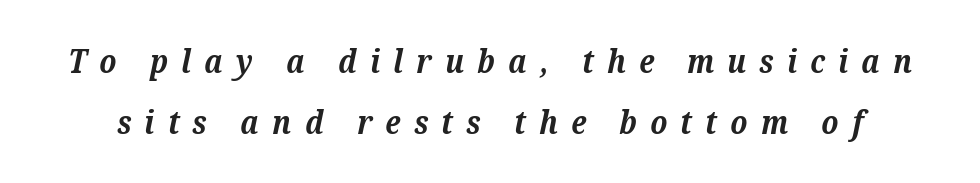
{"serif": "yes", "italic": "yes", "lean": "right", "slant_degrees": 12, "bold": "yes", "weight": "bold", "width": "normal", "stroke_contrast": "medium", "x_height": "medium", "monospaced": "no", "underline": "no", "line_spacing": "loose", "line_spacing_ratio": 1.92, "letter_spacing": "wide", "letter_spacing_em": 0.41, "glyph_px": 32}
